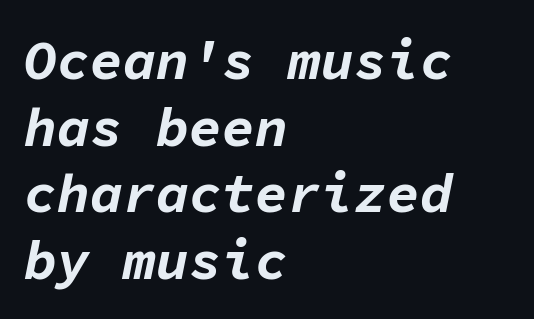
Teacher's note: observe the even left margin — that is flush-left alignment. The letters march in equal steps, a hallmark of fixed-pitch type. Italic? Definitely — the glyphs are oblique. You'd pick this weight for a headline — it's a proper bold. Underline: absent.
